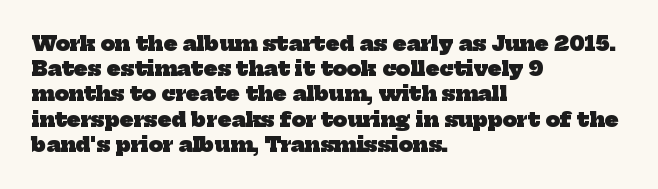
The rag falls on the right side of this text block. Check under the words: just untouched page. Evenly set lines give the paragraph a standard silhouette. A dark, heavy texture on the line: the type is bold. Tracking value appears to be zero — textbook default spacing.
